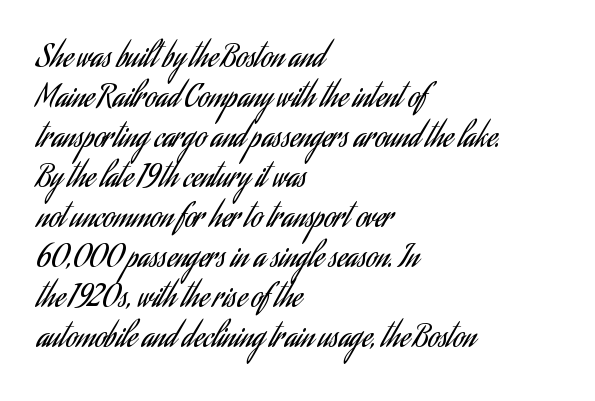
What's the leading like? Ordinary, nothing unusual. The rendering shows plain stroke endings on the letterforms — a sans-serif design. This rendering features lettering with no underline.
